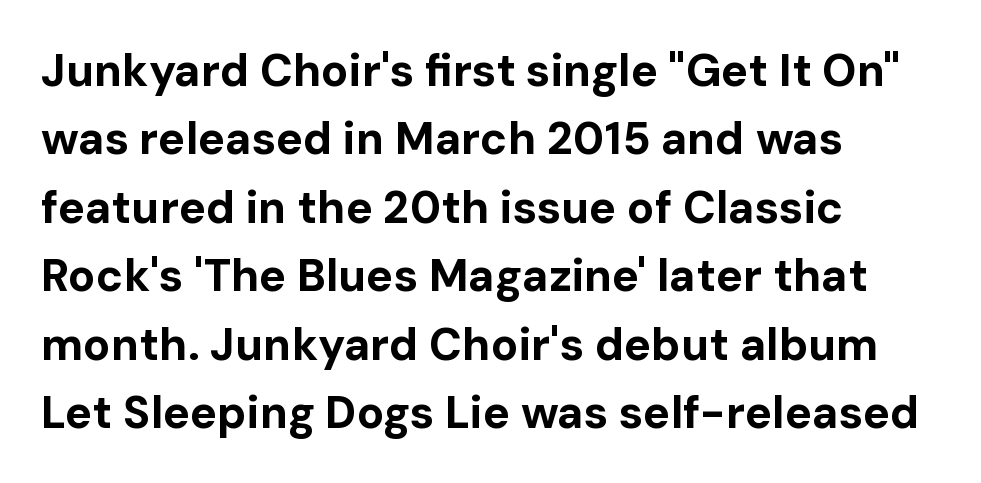
In terms of leading, this rendering sits right in the middle. The tracking reads as untouched default to a designer's eye. These lines are rendered in a variable-pitch font. These lines were composed using upright roman letters. Stroke thickness is high; the sample reads as a true bold. Words float on clear page, feet unadorned.
